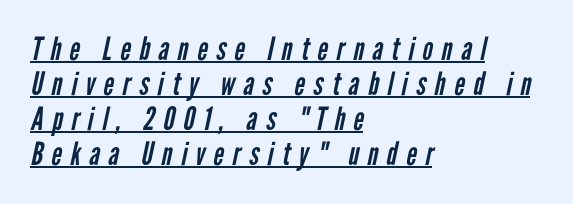
The letters carry no serifs — their stems end cleanly without finishing strokes. Loose tracking; the words dissolve into strings of separated letters. One-word summary of the alignment: left. Quick note: interline space is minimal. Notice how a bar underscores the lettering throughout.
